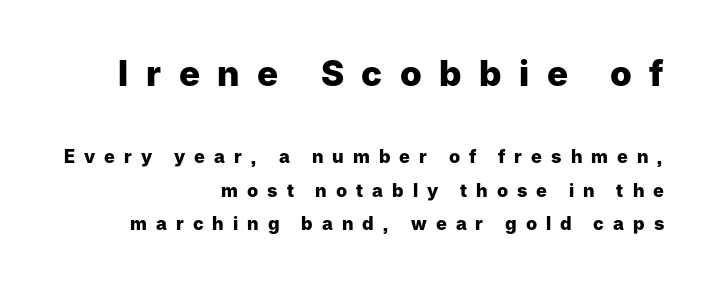
The image shows 35 px heavy sans-serif type, upright; set right-aligned, line spacing 1.86x, unusually wide letter spacing (+0.5 em), not underlined; the first (top) block is 1.94x larger; low stroke contrast and a medium x-height.
